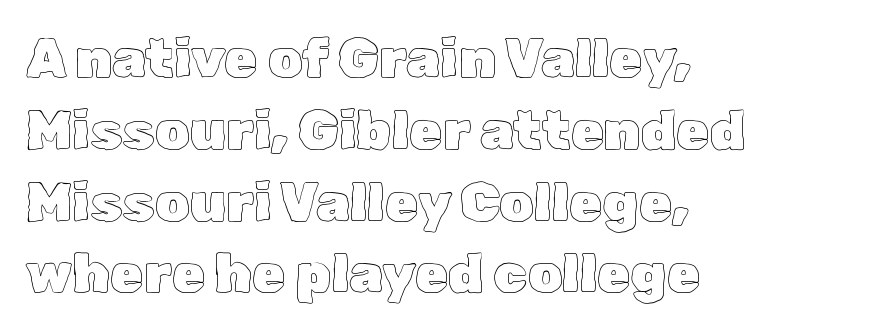
The image shows 54 px text type, upright; set left-aligned, normal line spacing (1.33x), normal letter spacing, not underlined; a medium x-height.
